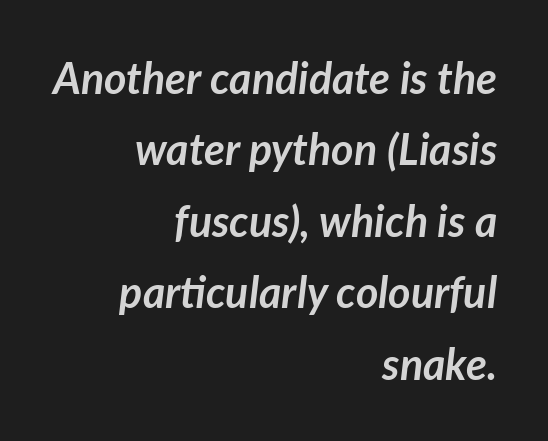
{"italic": "yes", "lean": "right", "slant_degrees": 7, "bold": "yes", "weight": "semibold", "width": "normal", "stroke_contrast": "low", "x_height": "medium", "monospaced": "no", "underline": "no", "align": "right", "line_spacing": "normal", "line_spacing_ratio": 1.66, "letter_spacing": "normal", "letter_spacing_em": 0.0, "glyph_px": 43}
